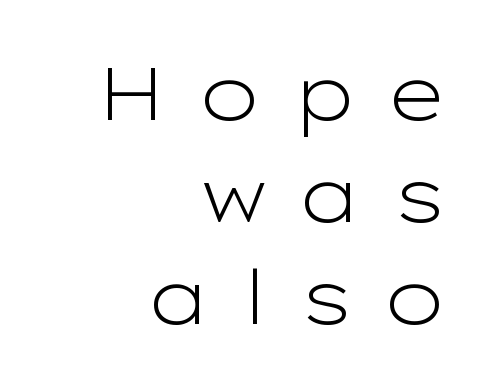
{"serif": "no", "italic": "no", "bold": "no", "weight": "light", "width": "wide", "stroke_contrast": "low", "x_height": "medium", "monospaced": "no", "underline": "no", "align": "right", "line_spacing": "normal", "line_spacing_ratio": 1.36, "letter_spacing": "wide", "letter_spacing_em": 0.4, "glyph_px": 75}
